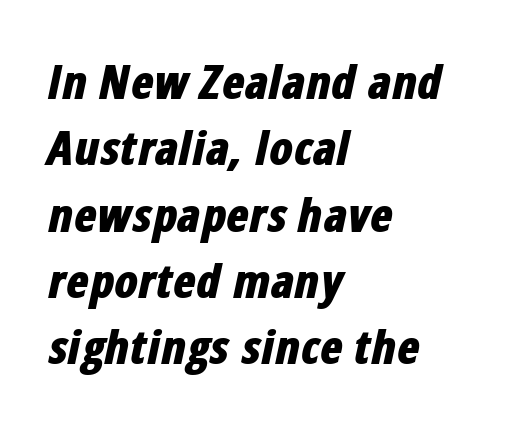
{"italic": "yes", "lean": "right", "slant_degrees": 12, "bold": "yes", "weight": "bold", "width": "condensed", "stroke_contrast": "low", "x_height": "medium", "monospaced": "no", "underline": "no", "align": "left", "line_spacing": "normal", "line_spacing_ratio": 1.41, "letter_spacing": "normal", "letter_spacing_em": 0.0, "glyph_px": 47}
